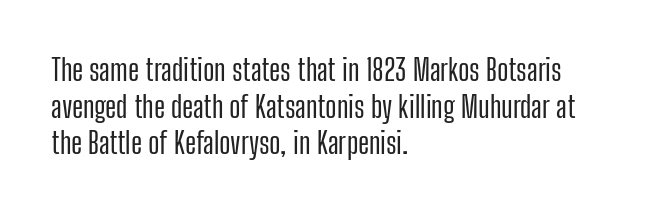
{"serif": "no", "italic": "no", "width": "condensed", "stroke_contrast": "low", "x_height": "medium", "monospaced": "no", "underline": "no", "align": "left", "line_spacing_ratio": 1.22, "letter_spacing": "normal", "letter_spacing_em": 0.0, "glyph_px": 30}
